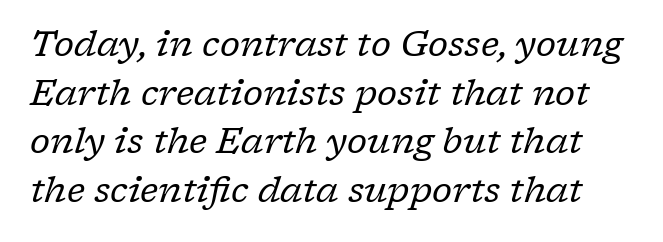
Q: Is the text bold? A: No.
Q: Is the text italic (slanted)? A: Yes, it leans right by about 17 degrees.
Q: Is the typeface a serif or a sans-serif typeface? A: Serif.
Q: Is the text underlined? A: No.
Q: Is the spacing between letters normal or unusually wide? A: Normal.
Q: Is the spacing between lines tight, normal or loose? A: Normal.
Q: Width (condensed, normal, or wide)? A: Normal.
Q: Stroke contrast? A: Low.
Q: x-height? A: Medium.
Q: Monospaced? A: No.
